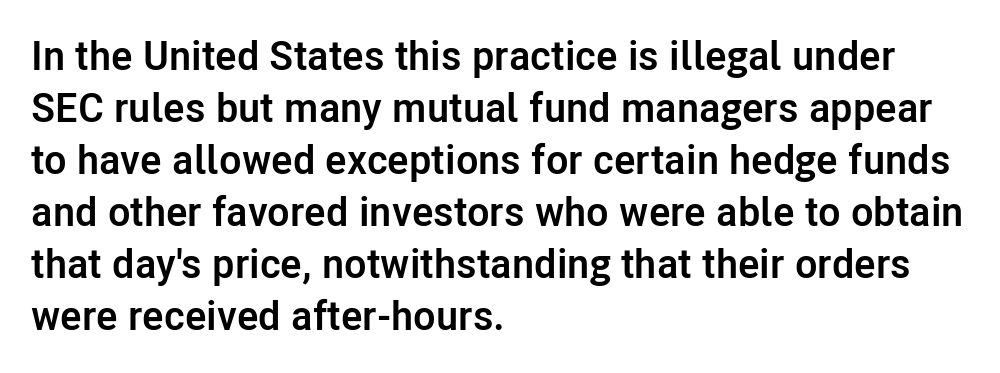
This sample has the flowing, uneven cadence of proportional lettering. To sum up the face: it is a sans, with no serifs. Compared with a centered layout, this one pins lines to the left instead. Quick note: underline off. The rows are spaced the way most documents space them. The passage shown has conventional tracking throughout.
